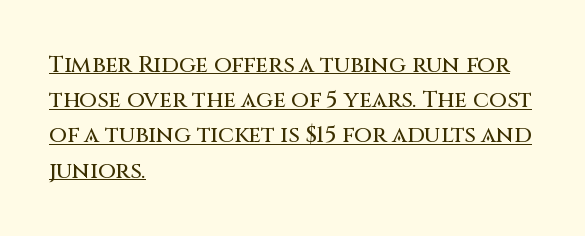
{"italic": "no", "underline": "yes", "align": "left", "line_spacing": "normal", "line_spacing_ratio": 1.53, "letter_spacing": "normal", "letter_spacing_em": 0.0, "glyph_px": 23}
